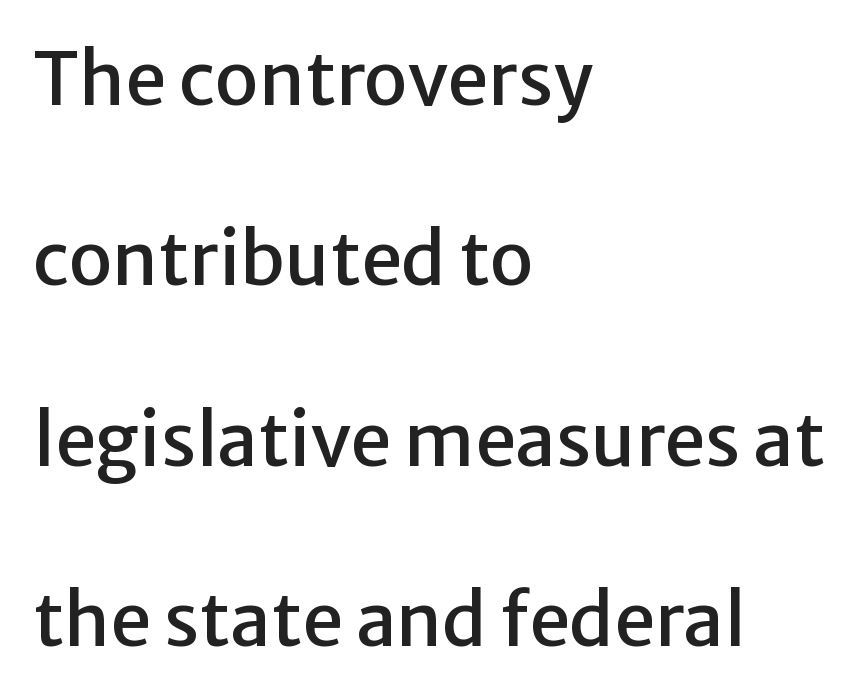
The image shows 73 px sans-serif type, upright; set left-aligned, loose line spacing (2.47x), normal letter spacing, not underlined; low stroke contrast and a medium x-height.
